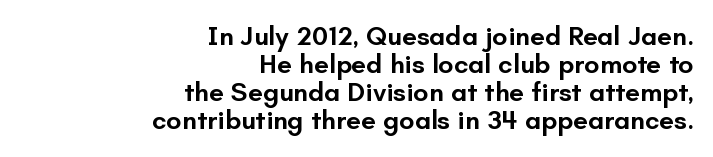
Q: Is the text bold? A: Semi-bold.
Q: Is the text italic (slanted)? A: No, it is upright.
Q: Is the text underlined? A: No.
Q: How is the paragraph aligned? A: Right-aligned.
Q: Is the spacing between letters normal or unusually wide? A: Normal.
Q: Is the spacing between lines tight, normal or loose? A: Tight.
